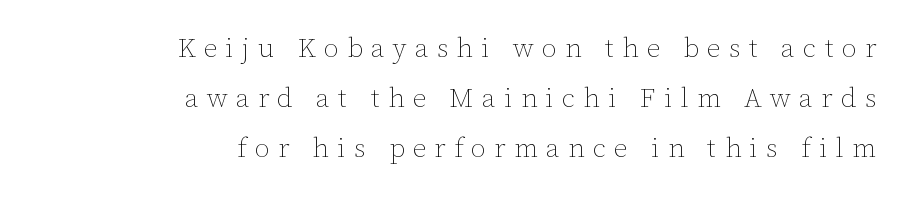
{"italic": "no", "bold": "no", "underline": "no", "align": "right", "line_spacing_ratio": 1.86, "letter_spacing": "wide", "letter_spacing_em": 0.31, "glyph_px": 27}
